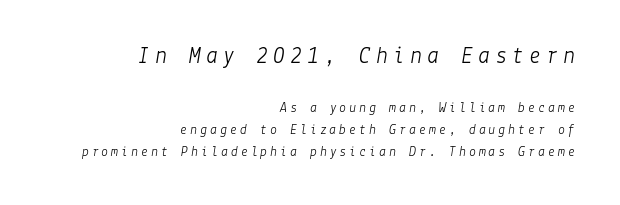
The image shows 24 px text type, italic (leaning right); set right-aligned, normal line spacing (1.55x), unusually wide letter spacing (+0.21 em), not underlined; the first (top) block is 1.71x larger.
